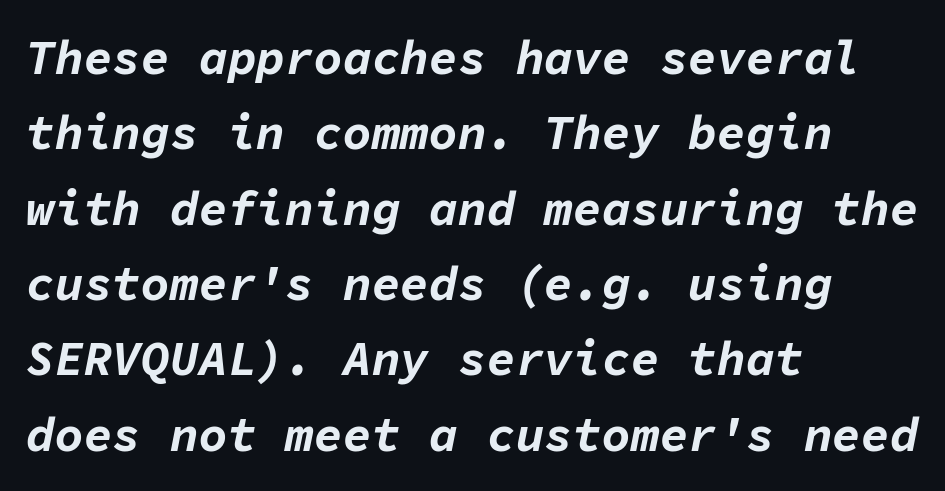
The vertical gap from one line to the next is medium. Is the block centered? No — it sits flush against the left margin. Any mark beneath the type? The region is blank. The letters are bold, with thick, heavy strokes.
